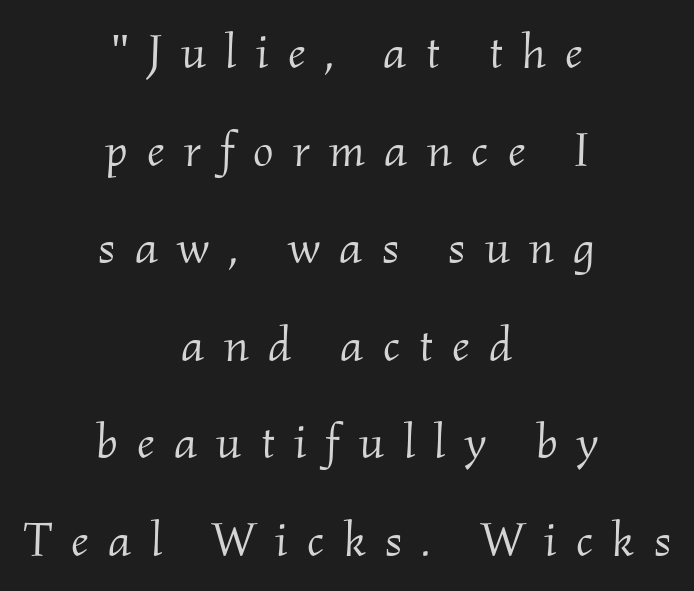
Q: Is the text bold? A: No.
Q: Is the text italic (slanted)? A: Yes, it leans right by about 2 degrees.
Q: Is the typeface a serif or a sans-serif typeface? A: Serif.
Q: Is the text underlined? A: No.
Q: How is the paragraph aligned? A: Centered.
Q: Is the spacing between letters normal or unusually wide? A: Unusually wide.
Q: Is the spacing between lines tight, normal or loose? A: Loose.
Q: Width (condensed, normal, or wide)? A: Normal.
Q: Stroke contrast? A: Medium.
Q: x-height? A: Small.
Q: Monospaced? A: No.
